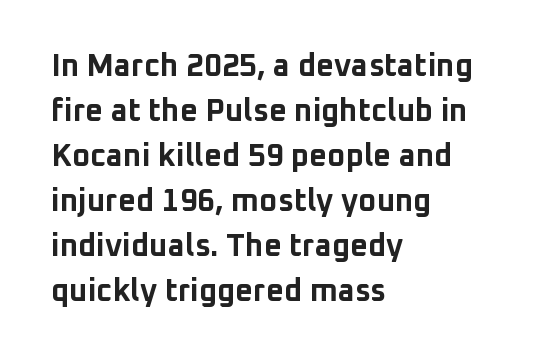
Q: Is the text bold? A: Yes.
Q: Is the text italic (slanted)? A: No, it is upright.
Q: Is the typeface a serif or a sans-serif typeface? A: Sans-serif.
Q: Is the text underlined? A: No.
Q: How is the paragraph aligned? A: Left-aligned.
Q: Is the spacing between letters normal or unusually wide? A: Normal.
Q: Is the spacing between lines tight, normal or loose? A: Normal.
Q: Width (condensed, normal, or wide)? A: Normal.
Q: Stroke contrast? A: Low.
Q: x-height? A: Medium.
Q: Monospaced? A: No.
